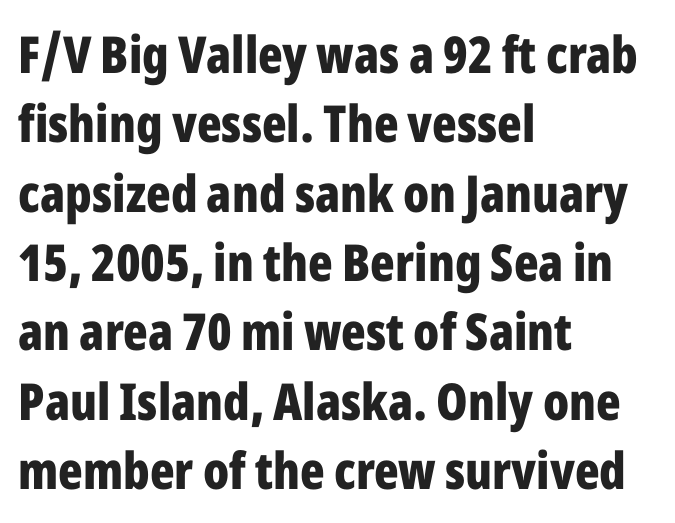
This is sans-serif lettering, the kind often seen on screens and signage. A typesetter would call this zero additional tracking. Unlike italic type, these characters show no tilt at all. The face used here is proportionally spaced, like ordinary book or web type. Bare-footed words on every line. Evenly set lines give the paragraph a standard silhouette.
